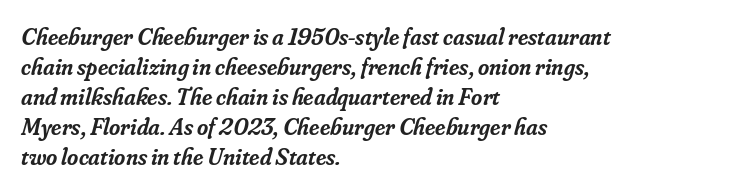
The image shows 24 px text type, italic (leaning right); set left-aligned, normal line spacing (1.25x), normal letter spacing, not underlined.
